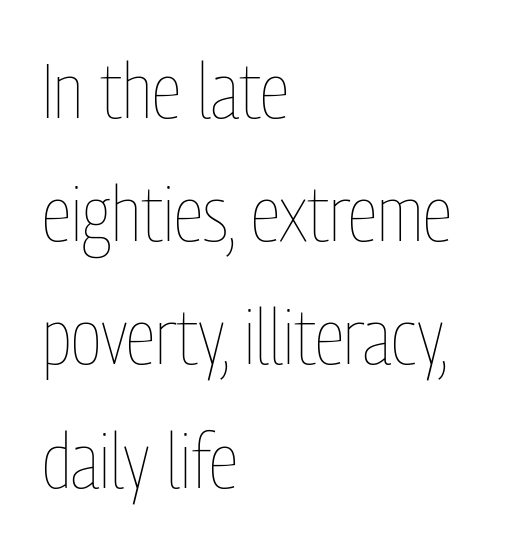
{"italic": "no", "bold": "no", "weight": "thin", "width": "condensed", "stroke_contrast": "low", "x_height": "medium", "monospaced": "no", "underline": "no", "align": "left", "line_spacing": "normal", "line_spacing_ratio": 1.58, "letter_spacing": "normal", "letter_spacing_em": 0.0, "glyph_px": 78}
